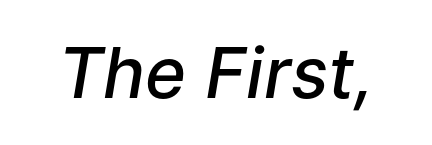
You could not count columns in this text — the font is proportionally spaced. The type is set solid horizontally, with unmodified tracking. You can tell it's italic because the verticals aren't actually vertical. Lines of text with bare space underneath. Summary of weight: moderately heavy, a semibold.
